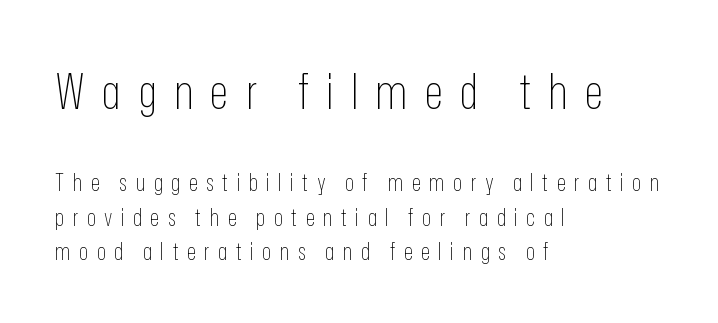
Is the stroke heavy? The answer is a plain regular-or-lighter. The designer gave the opening block more size than the closing block. The foot of each line stays bare and open. In terms of leading, this rendering sits right in the middle. Typeset ragged right — the left edge is the straight one.
